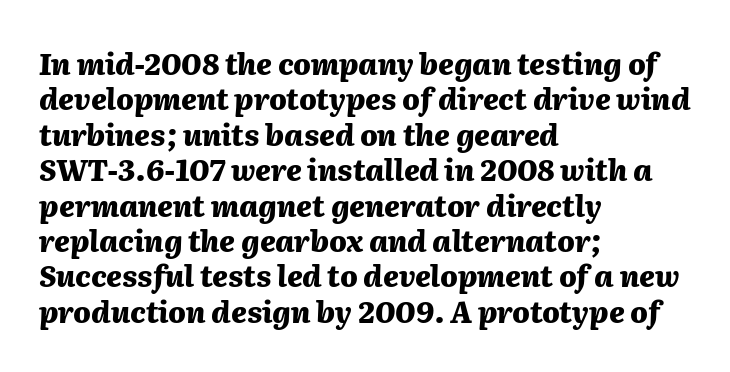
{"italic": "yes", "lean": "right", "slant_degrees": 2, "bold": "yes", "weight": "heavy", "width": "normal", "stroke_contrast": "medium", "x_height": "medium", "monospaced": "no", "underline": "no", "align": "left", "line_spacing_ratio": 1.22, "letter_spacing": "normal", "letter_spacing_em": 0.0, "glyph_px": 29}
